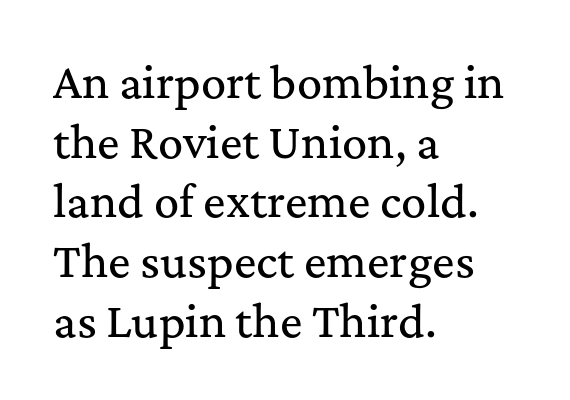
Q: Is the text italic (slanted)? A: No, it is upright.
Q: Is the typeface a serif or a sans-serif typeface? A: Serif.
Q: Is the text underlined? A: No.
Q: How is the paragraph aligned? A: Left-aligned.
Q: Is the spacing between letters normal or unusually wide? A: Normal.
Q: Is the spacing between lines tight, normal or loose? A: Normal.
Q: Width (condensed, normal, or wide)? A: Normal.
Q: Stroke contrast? A: Medium.
Q: x-height? A: Medium.
Q: Monospaced? A: No.
